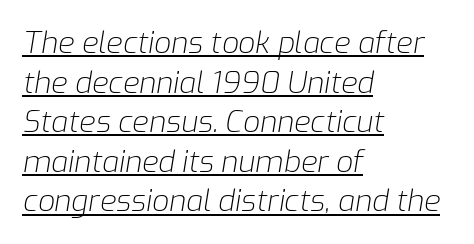
Q: Is the text bold? A: No.
Q: Is the text italic (slanted)? A: Yes, it leans right by about 9 degrees.
Q: Is the text underlined? A: Yes.
Q: How is the paragraph aligned? A: Left-aligned.
Q: Is the spacing between letters normal or unusually wide? A: Normal.
Q: Is the spacing between lines tight, normal or loose? A: Normal.
Q: Width (condensed, normal, or wide)? A: Normal.
Q: Stroke contrast? A: Low.
Q: x-height? A: Medium.
Q: Monospaced? A: No.
